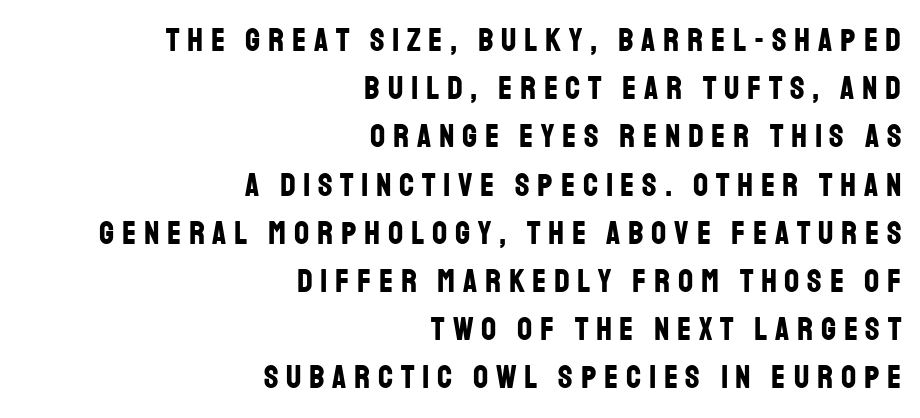
Look at the tracking — it's clearly loosened, letters drifting apart. These lines stack with their right ends in a neat column. This is heavy type, rendered in bold. Reading down the column, the eye jumps a familiar distance to each next line. Varying glyph widths throughout — classic text-font behaviour.
